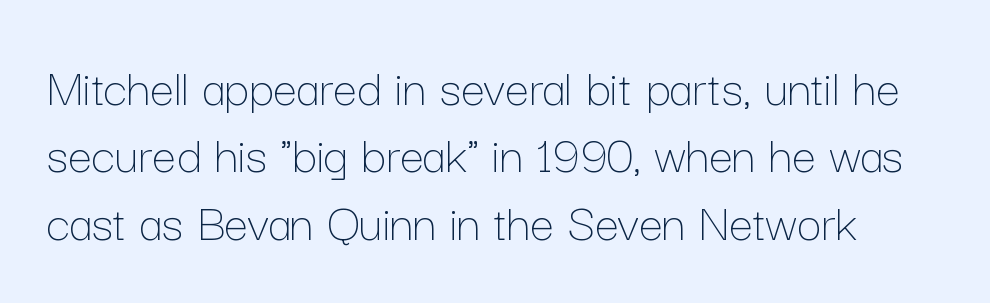
The image shows 54 px thin type, upright; set normal line spacing (1.25x), normal letter spacing, not underlined; low stroke contrast and a medium x-height.
